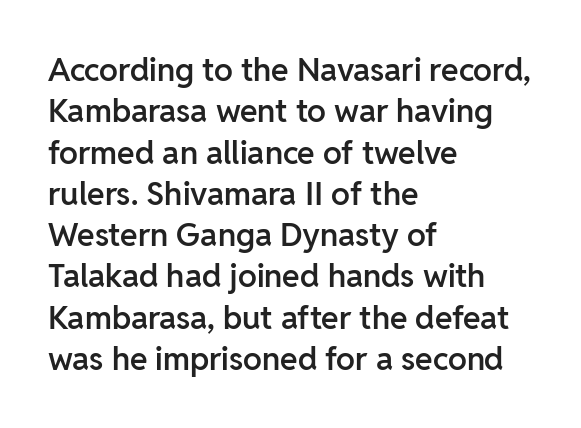
{"serif": "no", "italic": "no", "bold": "semi", "weight": "semibold", "width": "normal", "stroke_contrast": "low", "x_height": "medium", "monospaced": "no", "underline": "no", "align": "left", "line_spacing": "normal", "line_spacing_ratio": 1.29, "letter_spacing": "normal", "letter_spacing_em": 0.0, "glyph_px": 32}
